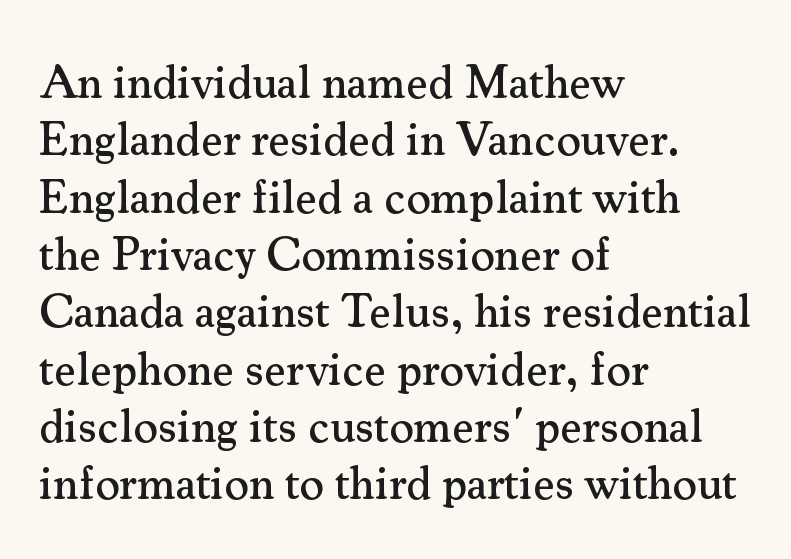
{"serif": "yes", "italic": "no", "width": "normal", "stroke_contrast": "medium", "x_height": "small", "monospaced": "no", "underline": "no", "align": "left", "line_spacing_ratio": 1.22, "letter_spacing": "normal", "letter_spacing_em": 0.0, "glyph_px": 47}
